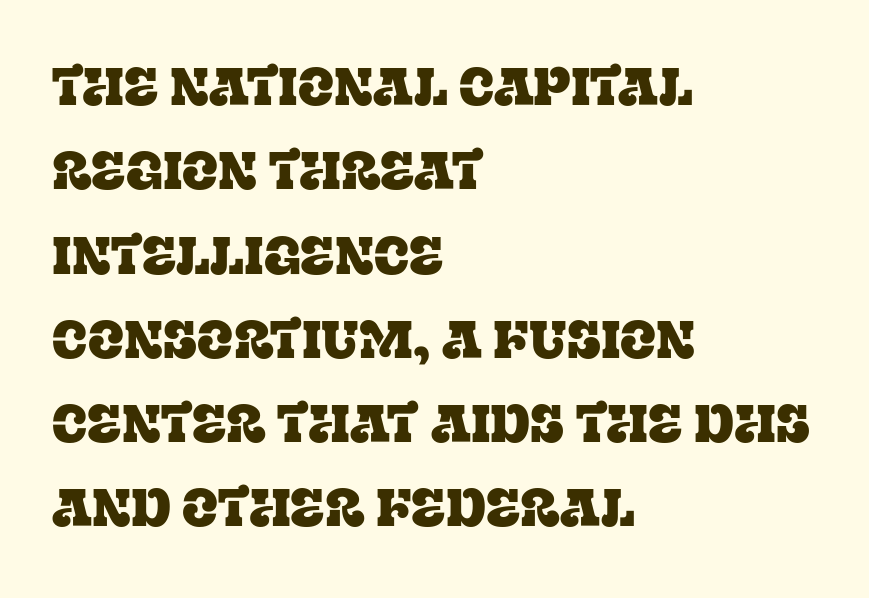
Q: Is the text italic (slanted)? A: No, it is upright.
Q: Is the typeface a serif or a sans-serif typeface? A: Serif.
Q: Is the text underlined? A: No.
Q: How is the paragraph aligned? A: Left-aligned.
Q: Is the spacing between letters normal or unusually wide? A: Normal.
Q: Is the spacing between lines tight, normal or loose? A: Normal.
Q: Width (condensed, normal, or wide)? A: Normal.
Q: Stroke contrast? A: Low.
Q: x-height? A: Large.
Q: Monospaced? A: No.
